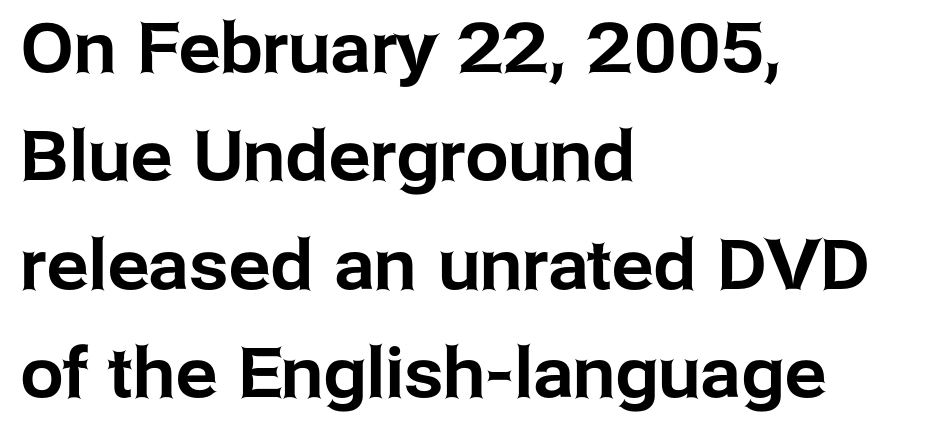
The image shows 69 px sans-serif type, upright; set left-aligned, normal line spacing (1.57x), normal letter spacing, not underlined; low stroke contrast and a medium x-height.
